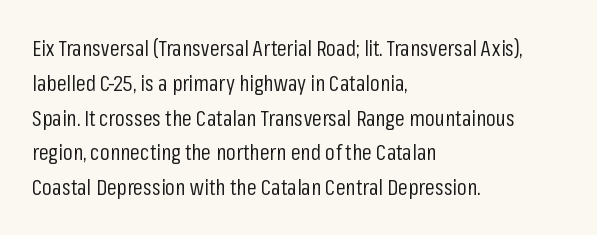
All the whitespace from short lines collects on the right. No extra tracking has been applied to these lines. Characters remain perfectly vertical along every line. The space beneath each line is pristine and unruled. Vertical stems look standard width or narrower in stroke.
